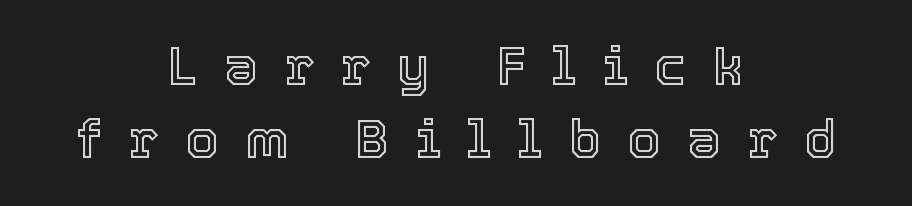
The image shows 54 px text type, upright; set centered, normal line spacing (1.36x), unusually wide letter spacing (+0.48 em), not underlined; a medium x-height.
